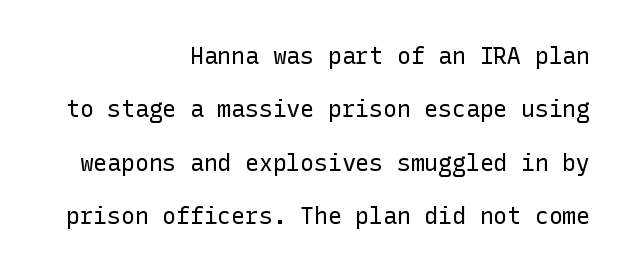
The image shows 23 px text type, upright; set right-aligned, loose line spacing (2.32x), normal letter spacing, not underlined.
